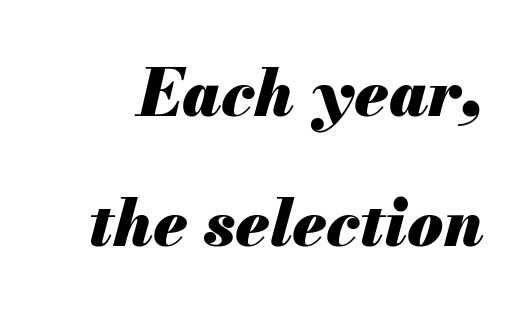
{"italic": "yes", "lean": "right", "slant_degrees": 13, "bold": "yes", "weight": "heavy", "width": "normal", "stroke_contrast": "medium", "x_height": "small", "monospaced": "no", "underline": "no", "line_spacing": "loose", "line_spacing_ratio": 2.0, "letter_spacing": "normal", "letter_spacing_em": 0.0, "glyph_px": 65}
